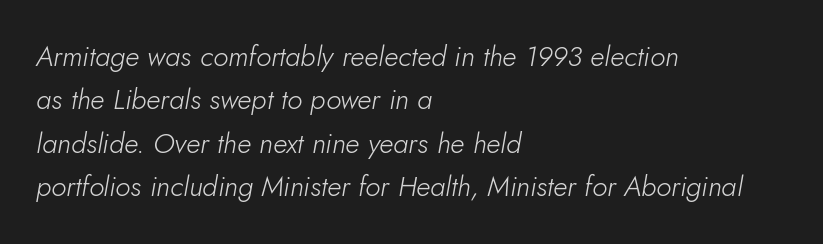
{"italic": "yes", "lean": "right", "slant_degrees": 10, "bold": "no", "weight": "light", "width": "normal", "stroke_contrast": "low", "x_height": "small", "monospaced": "no", "underline": "no", "align": "left", "line_spacing": "normal", "line_spacing_ratio": 1.55, "letter_spacing": "normal", "letter_spacing_em": 0.0, "glyph_px": 28}
